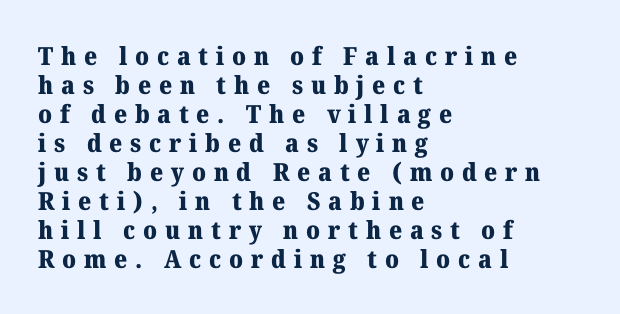
The image shows 25 px bold type, upright; set left-aligned, line spacing 1.16x, unusually wide letter spacing (+0.31 em), not underlined.
